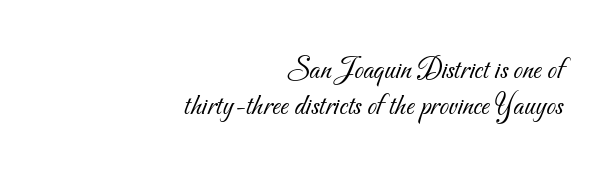
Q: Is the text bold? A: No.
Q: Is the typeface a serif or a sans-serif typeface? A: Sans-serif.
Q: Is the text underlined? A: No.
Q: How is the paragraph aligned? A: Right-aligned.
Q: Is the spacing between letters normal or unusually wide? A: Normal.
Q: Width (condensed, normal, or wide)? A: Normal.
Q: Stroke contrast? A: Medium.
Q: x-height? A: Small.
Q: Monospaced? A: No.
